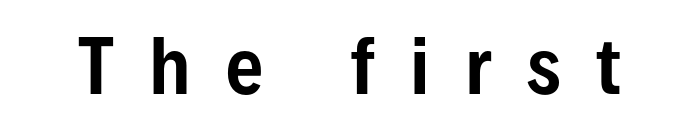
Q: Is the text italic (slanted)? A: No, it is upright.
Q: Is the typeface a serif or a sans-serif typeface? A: Sans-serif.
Q: Is the text underlined? A: No.
Q: Is the spacing between letters normal or unusually wide? A: Unusually wide.
Q: Width (condensed, normal, or wide)? A: Condensed.
Q: Stroke contrast? A: Low.
Q: x-height? A: Medium.
Q: Monospaced? A: No.
